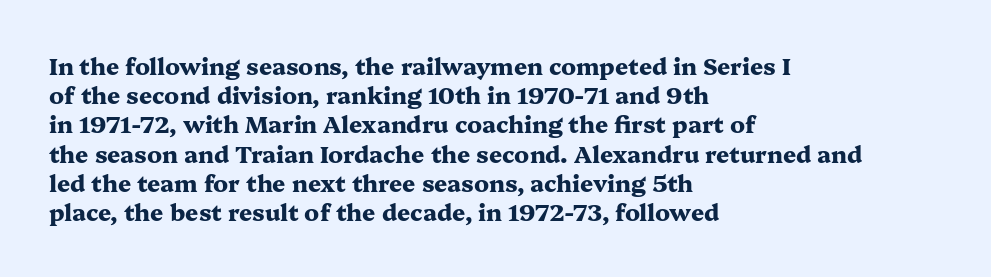
The image shows 23 px bold type, upright; set left-aligned, normal line spacing (1.27x), normal letter spacing, not underlined.
